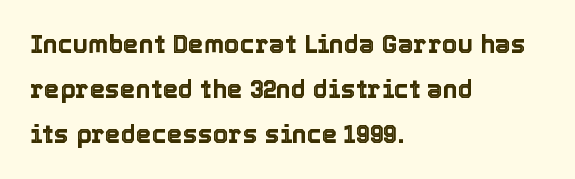
The gap between lines stays unmarked. There is no visible air inserted between adjacent glyphs. Casual observation: everything's shoved over to the left. Nope, not italic — everything's standing straight.
